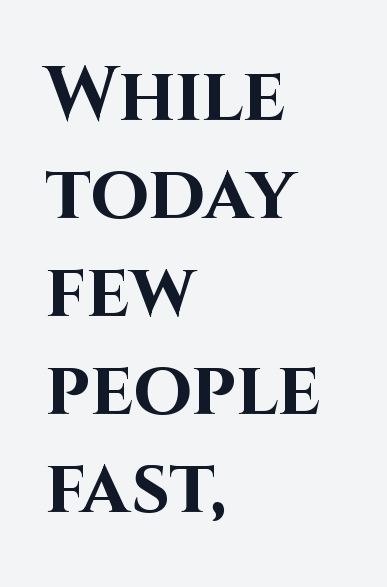
The font's upright variant was chosen for this text. Does the weight exceed regular? Yes, all the way to bold. Serif or sans? Sans — the stroke terminals are bare. Words float on clear page, feet unadorned. Character widths vary here, with narrow letters taking less room than wide ones.
